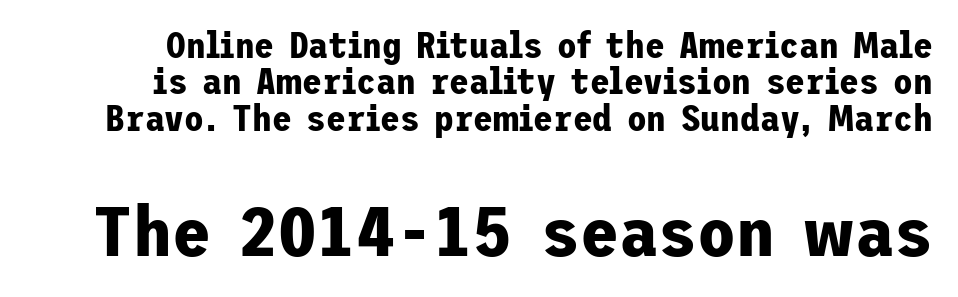
Q: Is the text bold? A: Yes.
Q: Is the text italic (slanted)? A: No, it is upright.
Q: Is the typeface a serif or a sans-serif typeface? A: Sans-serif.
Q: Is the text underlined? A: No.
Q: Is the spacing between letters normal or unusually wide? A: Normal.
Q: Is the spacing between lines tight, normal or loose? A: Tight.
Q: Which block of text is set in a larger size, the first (top) or the second (bottom)? A: The second (bottom) one.
Q: Width (condensed, normal, or wide)? A: Normal.
Q: Stroke contrast? A: Low.
Q: x-height? A: Medium.
